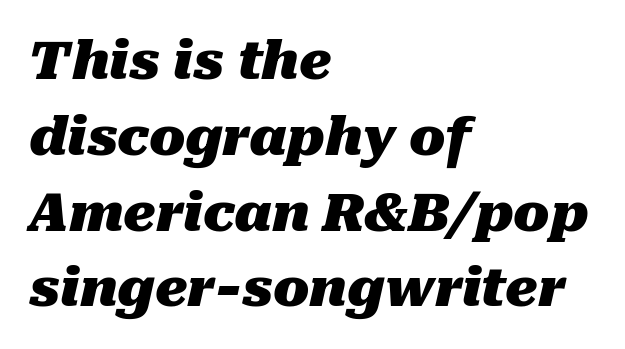
{"italic": "yes", "lean": "right", "slant_degrees": 10, "bold": "yes", "weight": "heavy", "width": "normal", "stroke_contrast": "medium", "x_height": "medium", "monospaced": "no", "underline": "no", "align": "left", "line_spacing": "normal", "line_spacing_ratio": 1.43, "letter_spacing": "normal", "letter_spacing_em": 0.0, "glyph_px": 53}
